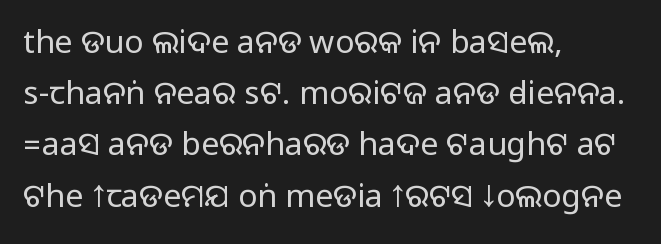
{"serif": "no", "italic": "no", "width": "normal", "stroke_contrast": "medium", "monospaced": "no", "underline": "no", "align": "left", "line_spacing": "normal", "line_spacing_ratio": 1.6, "letter_spacing": "normal", "letter_spacing_em": 0.0, "glyph_px": 32}
